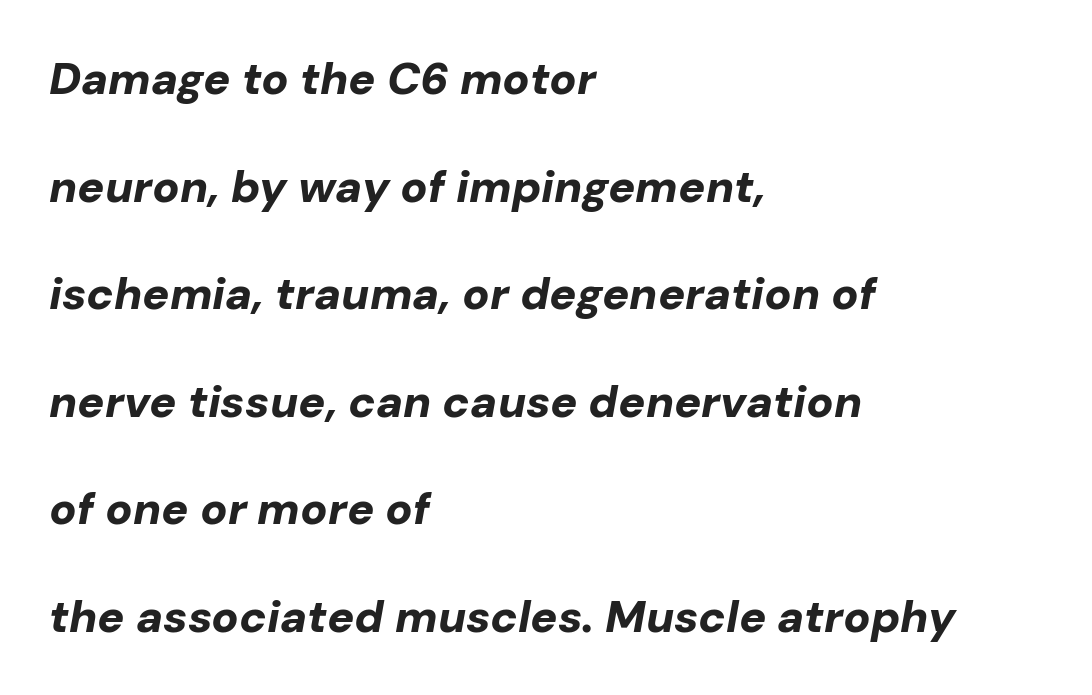
A great deal of white space separates one row of letters from the next. Summary of weight: heavy, a full bold. Compared with typical body copy, the letter spacing here is the same. The area under the type is left untouched.
